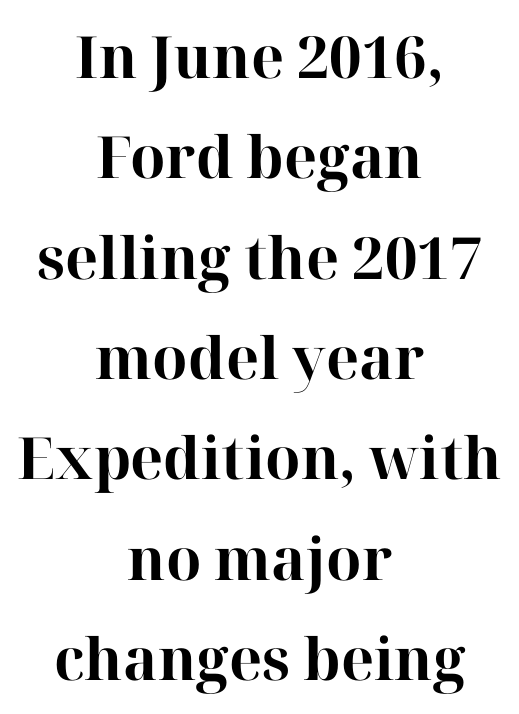
{"serif": "yes", "italic": "no", "bold": "yes", "weight": "bold", "width": "normal", "stroke_contrast": "high", "x_height": "medium", "monospaced": "no", "underline": "no", "align": "center", "line_spacing_ratio": 1.73, "letter_spacing": "normal", "letter_spacing_em": 0.0, "glyph_px": 58}
